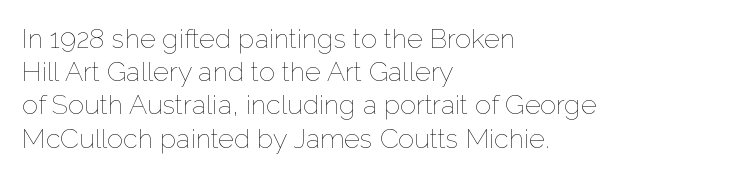
The zone under the glyphs is completely vacant. The passage is arranged the way most books set body copy — flush left. The type sits square on the baseline with zero lean. Weight: in the light-to-regular range. In terms of letterspacing, this is plain default setting.
